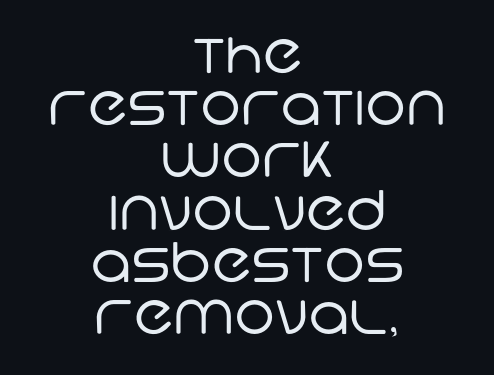
{"serif": "no", "bold": "no", "weight": "regular", "width": "normal", "stroke_contrast": "low", "x_height": "large", "monospaced": "no", "underline": "no", "align": "center", "line_spacing": "tight", "line_spacing_ratio": 0.95, "letter_spacing": "normal", "letter_spacing_em": 0.0, "glyph_px": 55}
